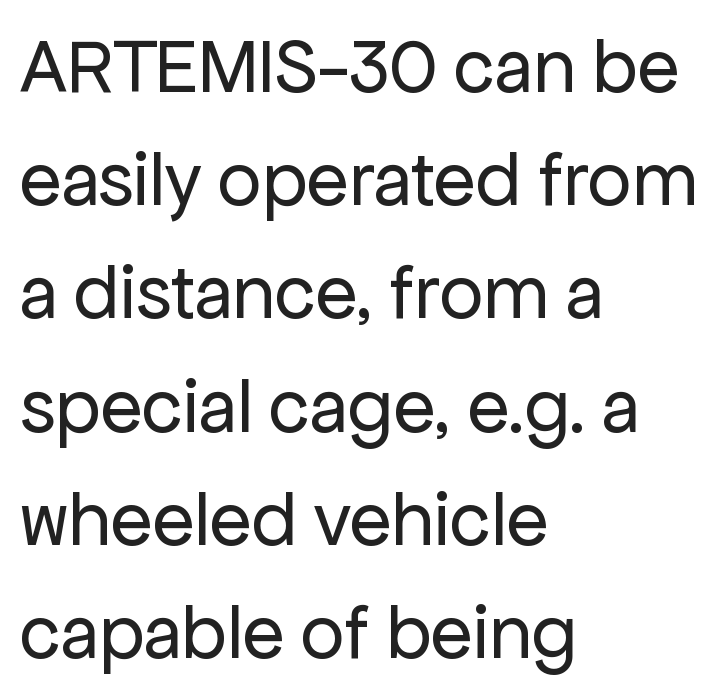
Q: Is the text bold? A: No.
Q: Is the text italic (slanted)? A: No, it is upright.
Q: Is the typeface a serif or a sans-serif typeface? A: Sans-serif.
Q: Is the text underlined? A: No.
Q: How is the paragraph aligned? A: Left-aligned.
Q: Is the spacing between letters normal or unusually wide? A: Normal.
Q: Is the spacing between lines tight, normal or loose? A: Normal.
Q: Width (condensed, normal, or wide)? A: Normal.
Q: Stroke contrast? A: Low.
Q: x-height? A: Medium.
Q: Monospaced? A: No.
